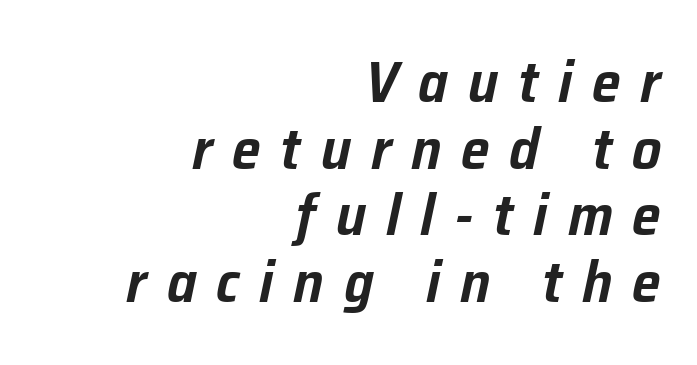
{"italic": "yes", "lean": "right", "slant_degrees": 12, "width": "normal", "stroke_contrast": "low", "x_height": "medium", "monospaced": "no", "underline": "no", "align": "right", "line_spacing": "tight", "line_spacing_ratio": 1.15, "letter_spacing": "wide", "letter_spacing_em": 0.34, "glyph_px": 58}
